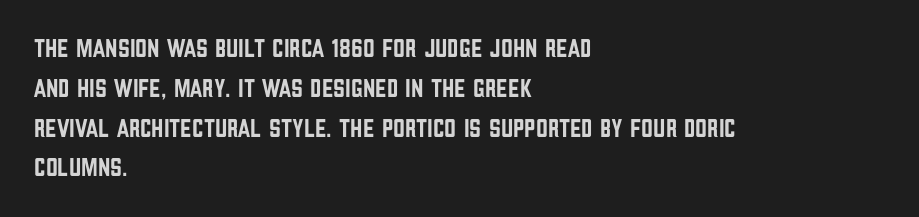
Q: Is the text italic (slanted)? A: No, it is upright.
Q: Is the text underlined? A: No.
Q: How is the paragraph aligned? A: Left-aligned.
Q: Is the spacing between letters normal or unusually wide? A: Normal.
Q: Is the spacing between lines tight, normal or loose? A: Normal.
